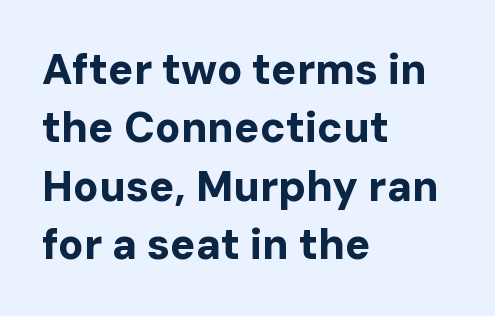
The image shows 42 px bold sans-serif type, upright; set left-aligned, normal line spacing (1.39x), normal letter spacing, not underlined; low stroke contrast and a medium x-height.
